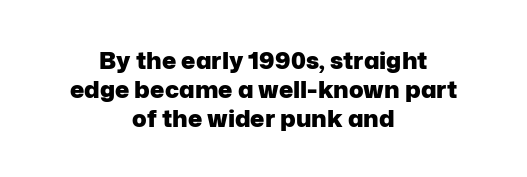
{"italic": "no", "bold": "yes", "underline": "no", "align": "center", "line_spacing_ratio": 1.2, "letter_spacing": "normal", "letter_spacing_em": 0.0, "glyph_px": 24}
